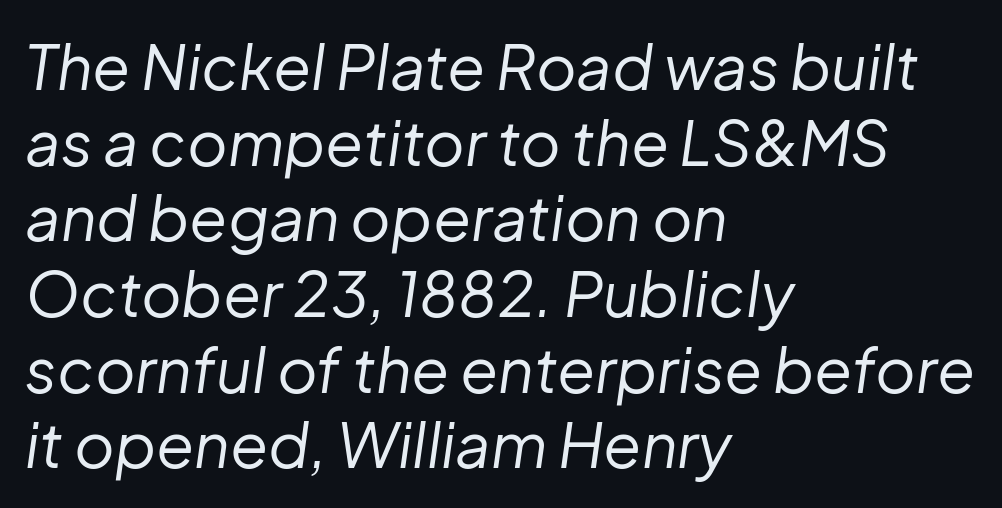
{"italic": "yes", "lean": "right", "slant_degrees": 8, "bold": "no", "weight": "regular", "width": "normal", "stroke_contrast": "low", "x_height": "medium", "monospaced": "no", "underline": "no", "align": "left", "line_spacing_ratio": 1.22, "letter_spacing": "normal", "letter_spacing_em": 0.0, "glyph_px": 62}
